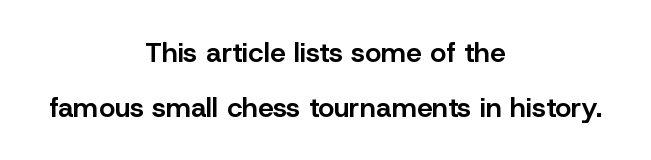
Q: Is the text bold? A: Semi-bold.
Q: Is the text italic (slanted)? A: No, it is upright.
Q: Is the typeface a serif or a sans-serif typeface? A: Sans-serif.
Q: Is the text underlined? A: No.
Q: How is the paragraph aligned? A: Centered.
Q: Is the spacing between letters normal or unusually wide? A: Normal.
Q: Is the spacing between lines tight, normal or loose? A: Loose.
Q: Width (condensed, normal, or wide)? A: Normal.
Q: Stroke contrast? A: Low.
Q: x-height? A: Medium.
Q: Monospaced? A: No.
